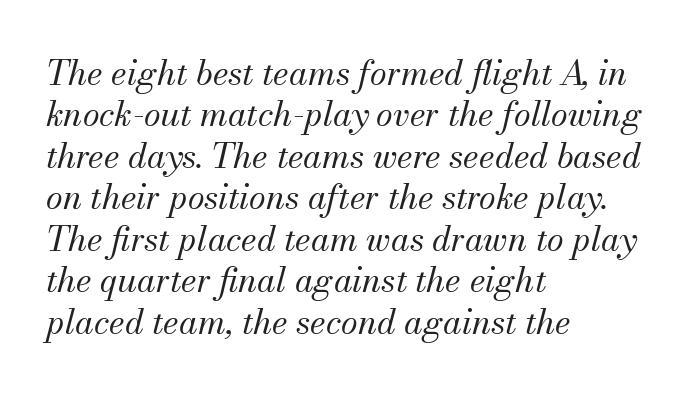
The string is rendered with underlining switched off. Inter-character spacing is left at the font's built-in metrics. A quiet, ordinary-to-light weight characterises the typeface. If you drew a ruler down the left edge, every line would touch it.
